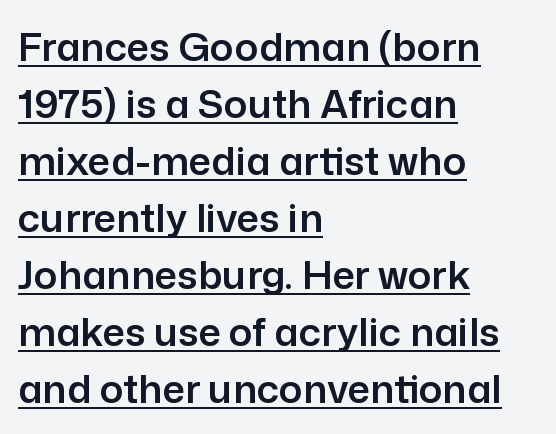
The image shows 39 px sans-serif type, upright; set left-aligned, normal line spacing (1.46x), normal letter spacing, underlined; low stroke contrast and a medium x-height.
